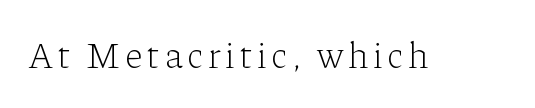
This is roman type, the default non-slanted kind. The passage shown is not bold in any degree. Any mark beneath the type? The region is blank. The letters carry serifs — small finishing strokes at the ends of their stems. Proportional: the letters do not fall into vertical columns.
